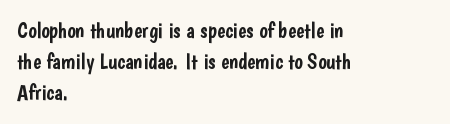
The image shows 22 px text type, upright; set left-aligned, normal line spacing (1.41x), normal letter spacing, not underlined.
